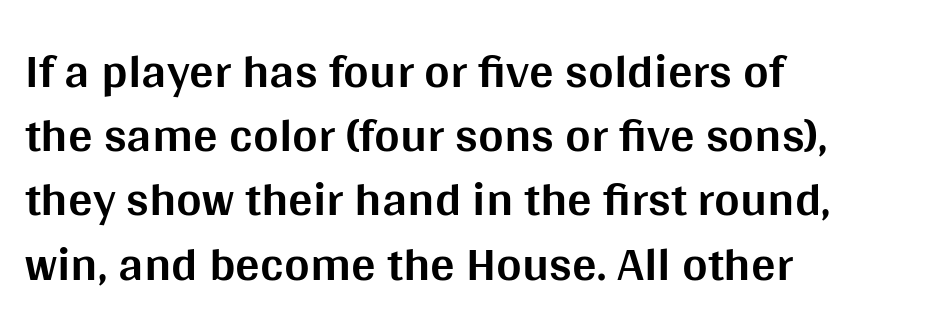
Q: Is the text bold? A: Yes.
Q: Is the text italic (slanted)? A: No, it is upright.
Q: Is the typeface a serif or a sans-serif typeface? A: Sans-serif.
Q: Is the text underlined? A: No.
Q: How is the paragraph aligned? A: Left-aligned.
Q: Is the spacing between letters normal or unusually wide? A: Normal.
Q: Is the spacing between lines tight, normal or loose? A: Normal.
Q: Width (condensed, normal, or wide)? A: Normal.
Q: Stroke contrast? A: Medium.
Q: x-height? A: Large.
Q: Monospaced? A: No.
